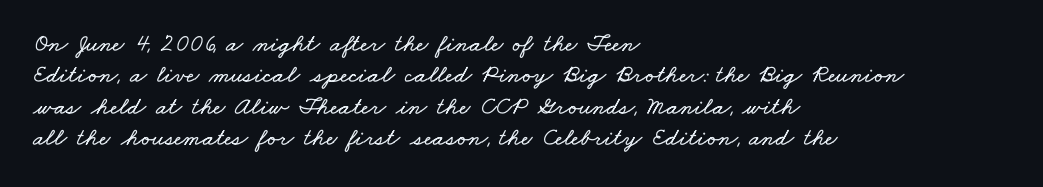
The image shows 25 px text type; set left-aligned, normal line spacing (1.26x), normal letter spacing, not underlined.
